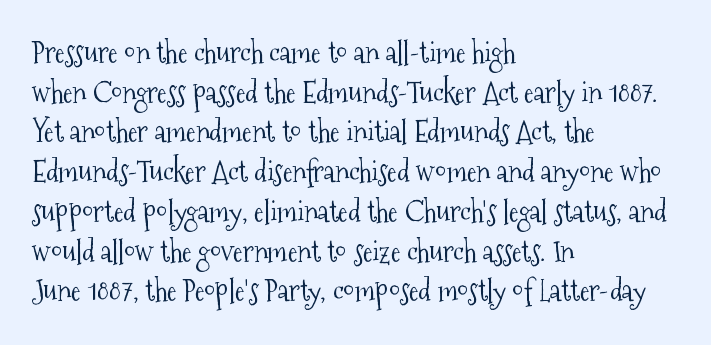
Q: Is the text bold? A: No.
Q: Is the text italic (slanted)? A: No, it is upright.
Q: Is the typeface a serif or a sans-serif typeface? A: Serif.
Q: Is the text underlined? A: No.
Q: How is the paragraph aligned? A: Left-aligned.
Q: Is the spacing between letters normal or unusually wide? A: Normal.
Q: Is the spacing between lines tight, normal or loose? A: Normal.
Q: Width (condensed, normal, or wide)? A: Condensed.
Q: Stroke contrast? A: Medium.
Q: x-height? A: Medium.
Q: Monospaced? A: No.
